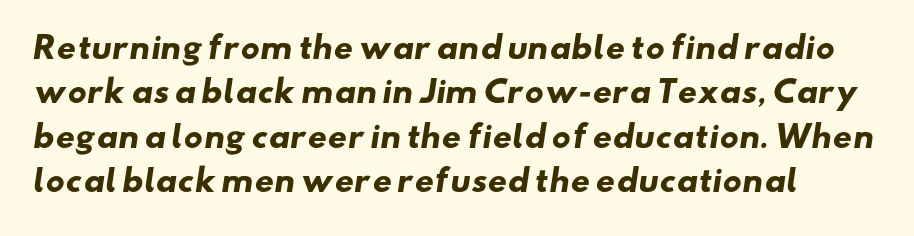
The image shows 30 px heavy, wide sans-serif type; set left-aligned, normal line spacing (1.48x), normal letter spacing, not underlined; low stroke contrast and a small x-height.
